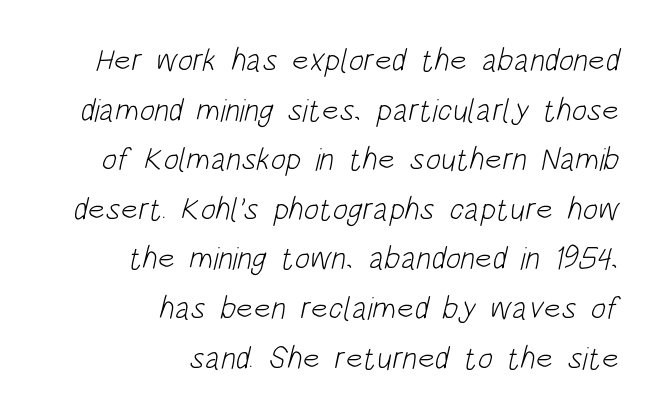
The image shows 32 px light, condensed sans-serif type; set right-aligned, normal line spacing (1.55x), normal letter spacing, not underlined; low stroke contrast and a large x-height.
